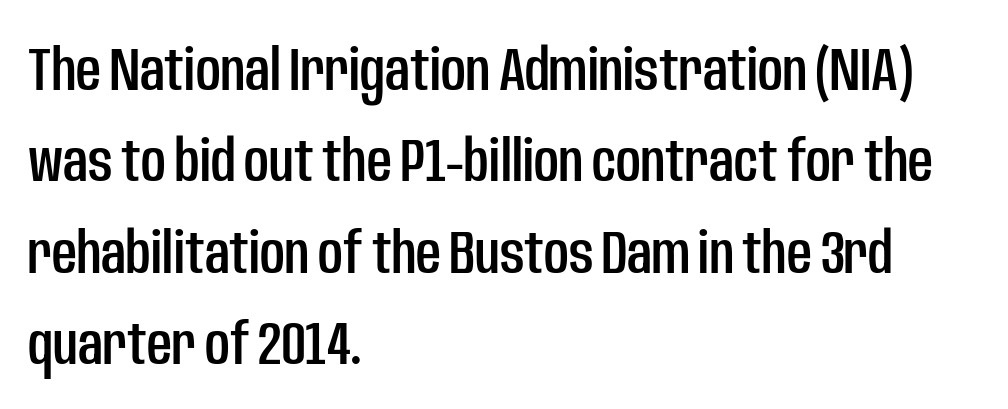
{"serif": "no", "italic": "no", "width": "condensed", "stroke_contrast": "low", "x_height": "large", "monospaced": "no", "underline": "no", "align": "left", "line_spacing": "normal", "line_spacing_ratio": 1.5, "letter_spacing": "normal", "letter_spacing_em": 0.0, "glyph_px": 61}
